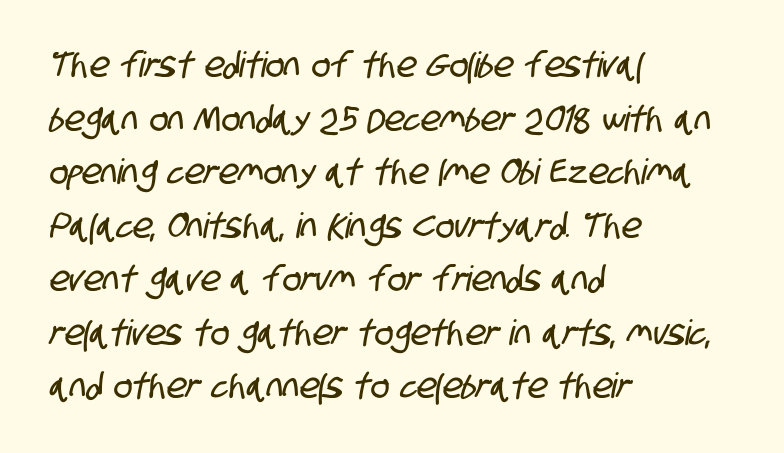
The image shows 35 px condensed sans-serif type; set left-aligned, normal line spacing (1.53x), normal letter spacing, not underlined; low stroke contrast and a large x-height.
